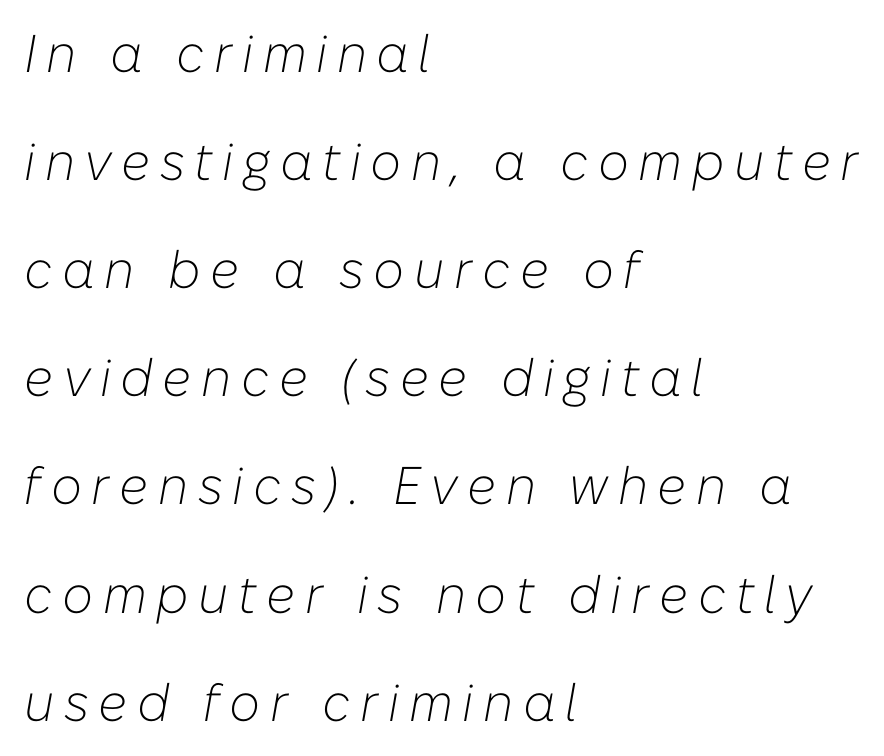
The image shows 53 px light type, italic (leaning right); set left-aligned, loose line spacing (2.04x), not underlined; low stroke contrast and a medium x-height.
